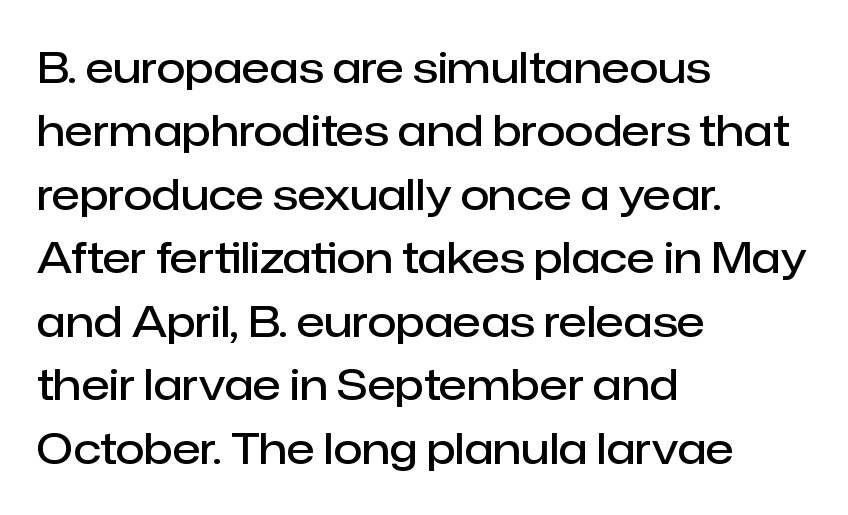
In terms of weight, the rendering is demibold, just under bold. What kind of face is this? One without serifs — a sans. This sample is left-justified, so line endings fall wherever the words run out. The letters stand straight up with perfectly vertical stems. The gaps between neighbouring characters are ordinary and unremarkable. The passage shown is typed in a proportional face where columns would drift.
